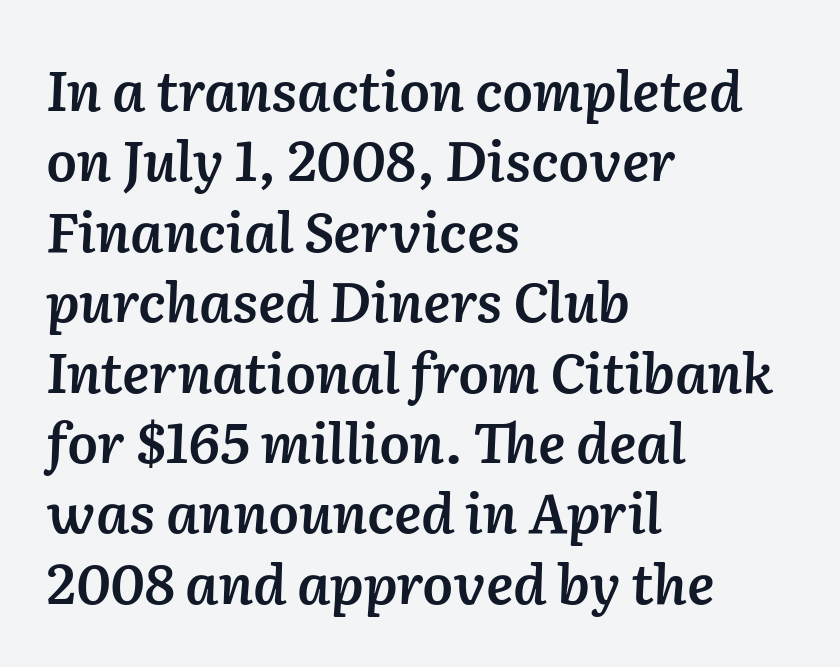
The image shows 55 px semibold type, italic (leaning right); set left-aligned, normal line spacing (1.28x), normal letter spacing, not underlined; low stroke contrast and a medium x-height.
